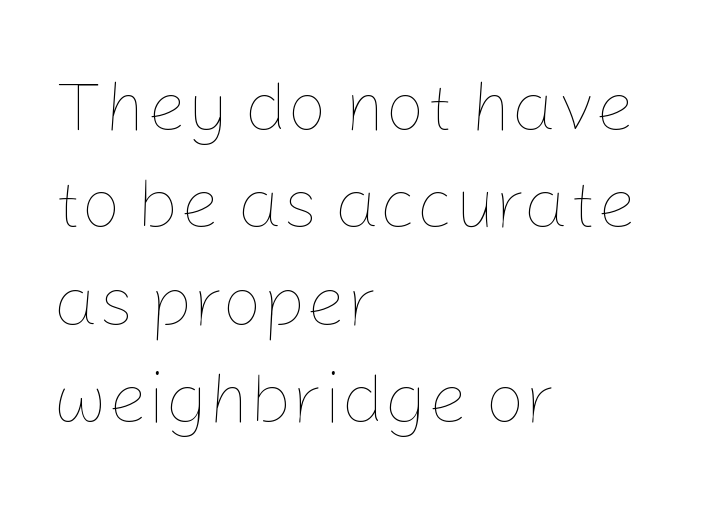
Baseline-to-baseline distance is the conventional proportion of letter height. Stroke mass is kept to a normal reading level or below. Is there any slant? The stems are plumb. The rendering keeps characters at their native spacing.
